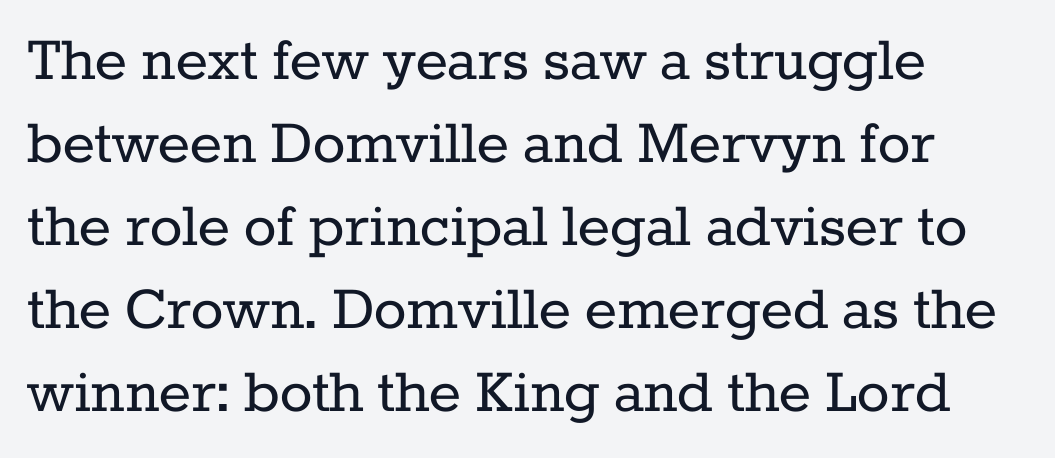
{"serif": "yes", "italic": "no", "bold": "no", "weight": "regular", "width": "normal", "stroke_contrast": "low", "x_height": "medium", "monospaced": "no", "underline": "no", "align": "left", "line_spacing_ratio": 1.22, "letter_spacing": "normal", "letter_spacing_em": 0.0, "glyph_px": 68}
